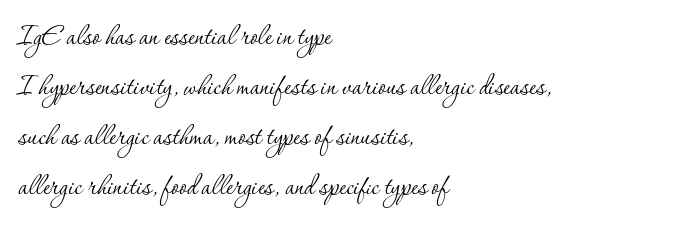
This sample is left-justified, so line endings fall wherever the words run out. Here the designer chose a conventional face with non-uniform glyph widths. Glyph-to-glyph distance matches everyday printed text. The space between consecutive lines is moderate. These glyphs show unthickened strokes, regular width or finer. These lines are composed in type with serifs.
